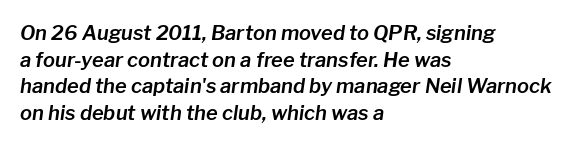
{"italic": "yes", "lean": "right", "slant_degrees": 8, "underline": "no", "align": "left", "line_spacing": "normal", "line_spacing_ratio": 1.33, "letter_spacing": "normal", "letter_spacing_em": 0.0, "glyph_px": 20}
